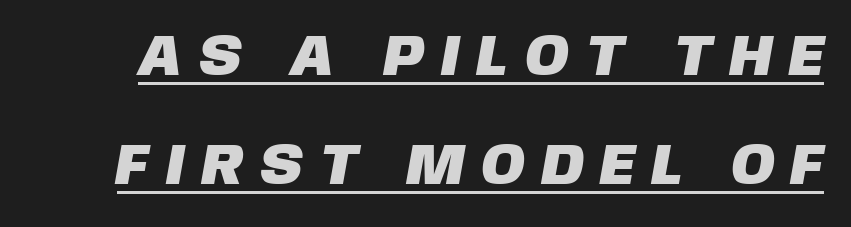
The passage shown is underscored from start to finish. Note the varied advance widths — an 'i' is clearly narrower than an 'm'. The font family rendered here belongs to the sans-serif group. What stands out about the letter spacing? Its width — letters are far apart.
